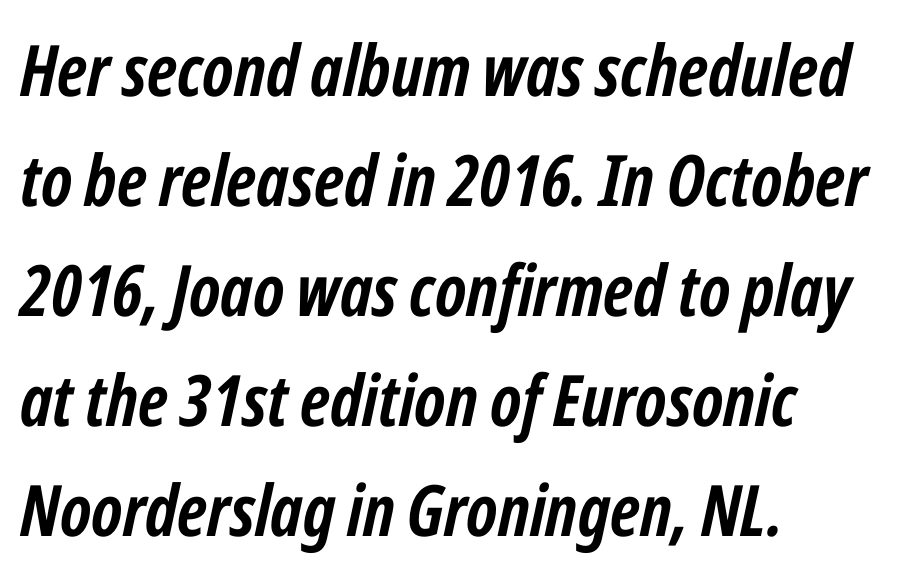
Look at the tracking — it's just the regular setting, nothing added. Leftover space on each line is placed entirely after the last word. This is oblique type, the kind used for emphasis or titles. Regular leading. Weight: bold. Do the characters align in a grid? No, the font is proportional.
